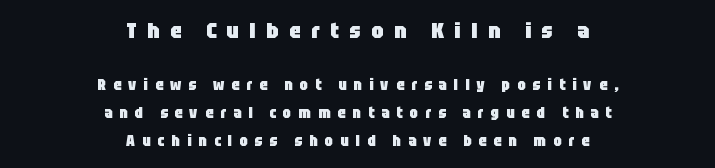
Rendered with straight, roman letterforms. The text block is weighted toward neither margin, spreading evenly from the middle. The initial chunk of copy outweighs the following chunk in type size. Observe the wide spacing: letters keep a clear distance from each other. What weight is shown? A full bold with thick strokes.
